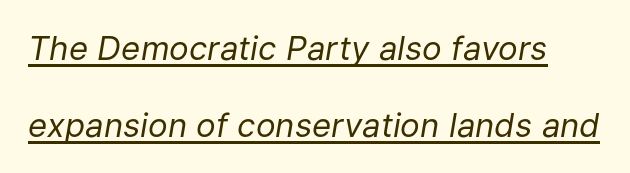
The letters look calm and open, with moderate or lighter stems. The specimen reads as italic at a glance. Notice how a bar underscores the lettering throughout. This sample has the flowing, uneven cadence of proportional lettering. Reading down the column, the eye jumps a long way to each next line.
